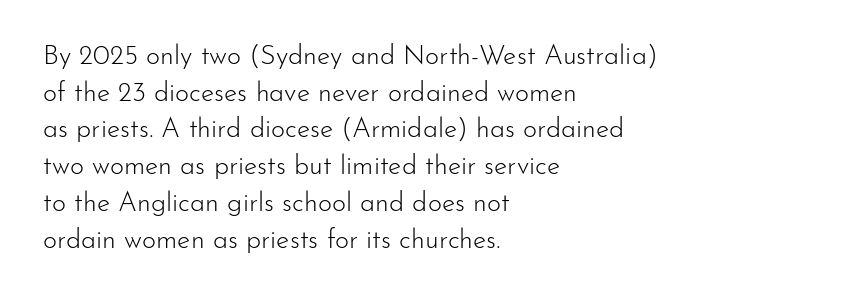
The image shows 27 px text type, upright; set left-aligned, normal line spacing (1.36x), normal letter spacing, not underlined.
